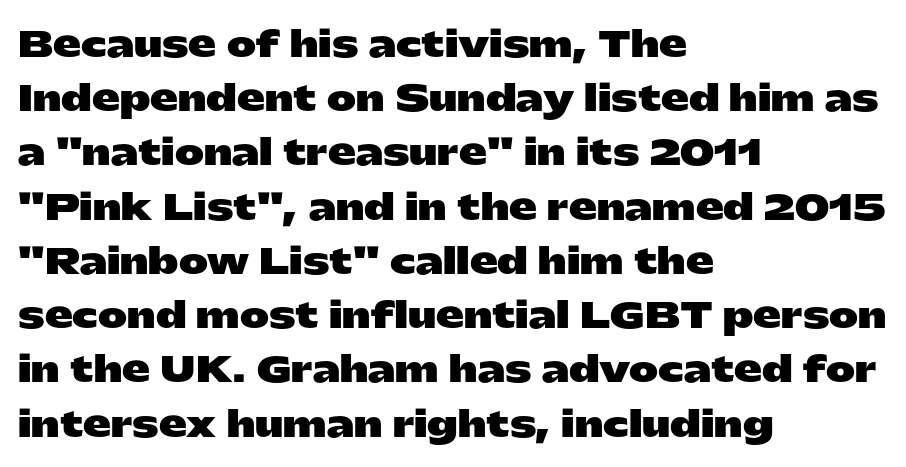
Q: Is the text bold? A: Yes.
Q: Is the text italic (slanted)? A: No, it is upright.
Q: Is the typeface a serif or a sans-serif typeface? A: Sans-serif.
Q: Is the text underlined? A: No.
Q: How is the paragraph aligned? A: Left-aligned.
Q: Is the spacing between letters normal or unusually wide? A: Normal.
Q: Is the spacing between lines tight, normal or loose? A: Normal.
Q: Width (condensed, normal, or wide)? A: Wide.
Q: Stroke contrast? A: Low.
Q: x-height? A: Medium.
Q: Monospaced? A: No.
